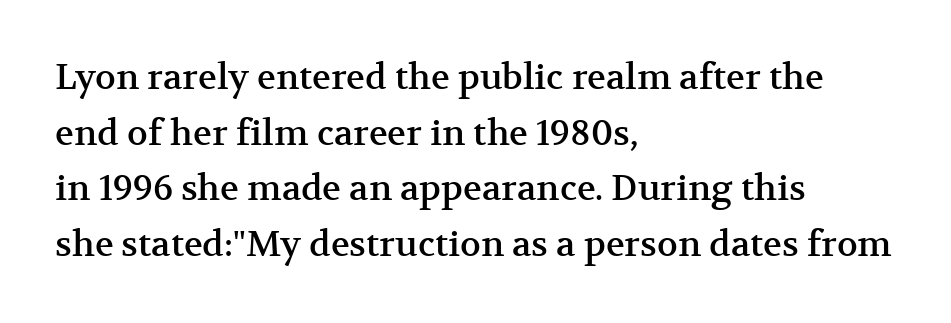
Quick note: not italic, upright. The space between consecutive lines is moderate. The compositor pushed each line to the left boundary. Between one letter and the next there's only the usual sliver of space. The letters advance in unequal steps, a hallmark of proportional type.
